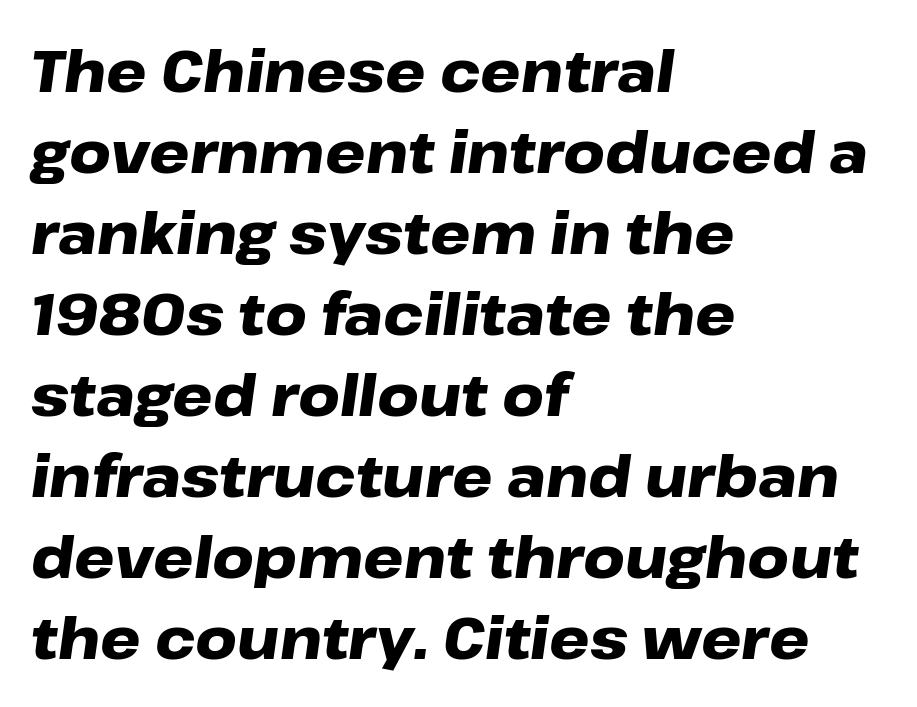
Is there much room between lines? A standard amount, neither cramped nor airy. Nobody drew a line under any word here. A typesetter would mark this as italic. Notice how the passage keeps a crisp vertical edge on the left only. I'd describe the lettering as bold — thick and assertive. The face used here is rendered with its standard letterfit.
